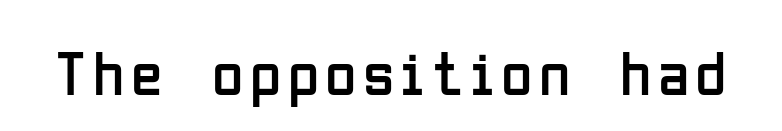
Q: Is the text bold? A: No.
Q: Is the text italic (slanted)? A: No, it is upright.
Q: Is the typeface a serif or a sans-serif typeface? A: Sans-serif.
Q: Is the text underlined? A: No.
Q: Width (condensed, normal, or wide)? A: Condensed.
Q: Stroke contrast? A: Low.
Q: x-height? A: Medium.
Q: Monospaced? A: No.
